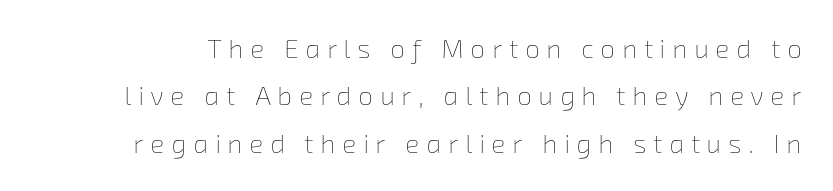
The image shows 26 px text type; set line spacing 1.82x, unusually wide letter spacing (+0.27 em), not underlined.
